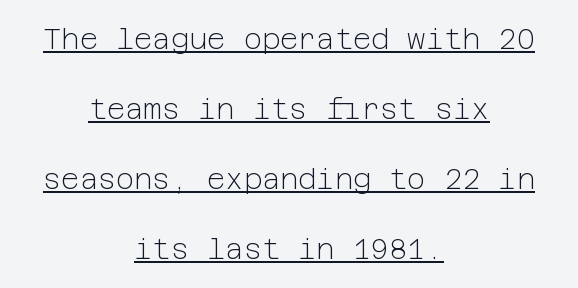
The face looks like a standard text weight, possibly lighter. The lettering is marked with a stroke running underneath it. If you measured baseline to baseline, you'd find a long distance. The lines in this sample share a center point and differ in where they start and stop. The passage shown has conventional tracking throughout.
